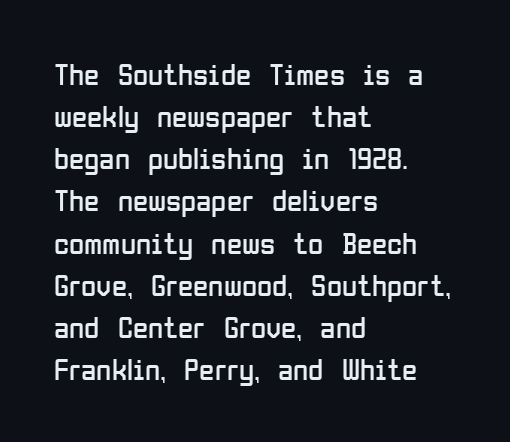
The image shows 31 px regular-weight, condensed sans-serif type, upright; set left-aligned, normal line spacing (1.36x), normal letter spacing, not underlined; low stroke contrast and a medium x-height.
